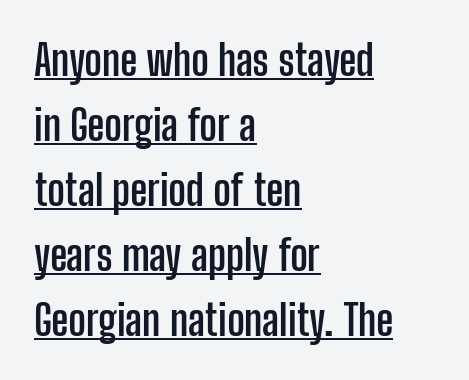
Q: Is the text bold? A: Yes.
Q: Is the text italic (slanted)? A: No, it is upright.
Q: Is the typeface a serif or a sans-serif typeface? A: Sans-serif.
Q: Is the text underlined? A: Yes.
Q: How is the paragraph aligned? A: Left-aligned.
Q: Is the spacing between letters normal or unusually wide? A: Normal.
Q: Is the spacing between lines tight, normal or loose? A: Normal.
Q: Width (condensed, normal, or wide)? A: Condensed.
Q: Stroke contrast? A: Low.
Q: x-height? A: Medium.
Q: Monospaced? A: No.
